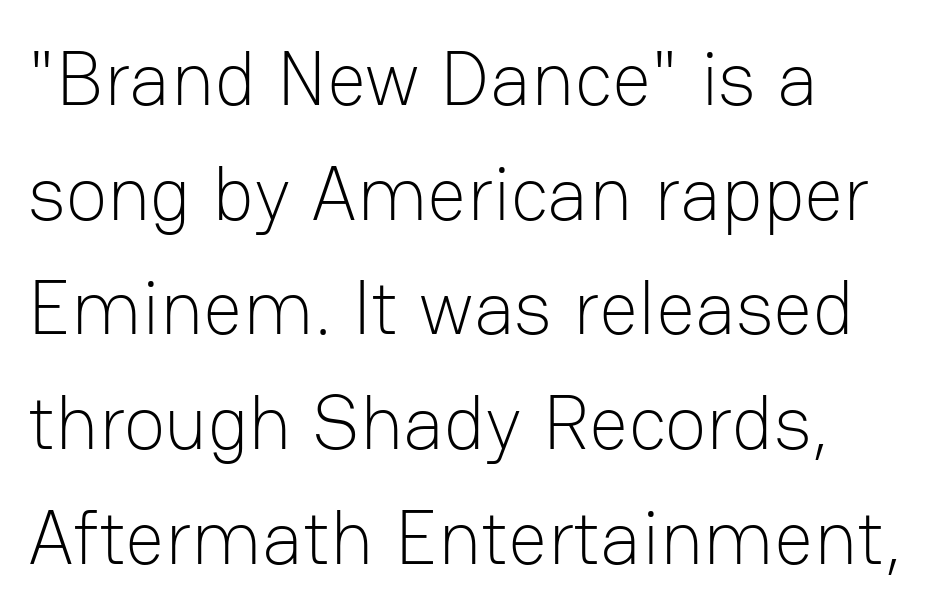
The image shows 77 px light sans-serif type, upright; set left-aligned, normal line spacing (1.49x), normal letter spacing, not underlined; low stroke contrast and a medium x-height.
